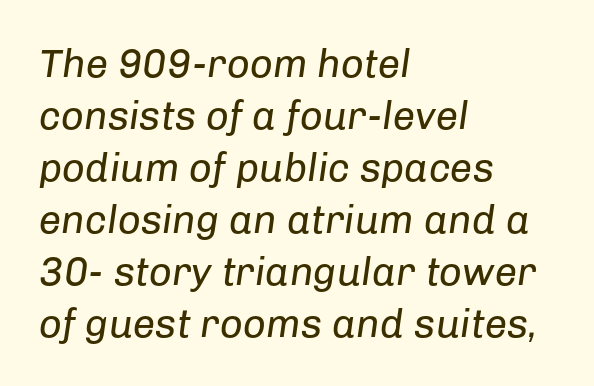
The image shows 40 px regular-weight type, italic (leaning right); set left-aligned, normal line spacing (1.3x), normal letter spacing, not underlined; low stroke contrast and a medium x-height.
